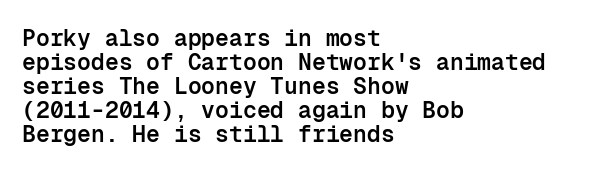
The image shows 23 px text type, upright; set left-aligned, tight line spacing (1.04x), normal letter spacing, not underlined.
